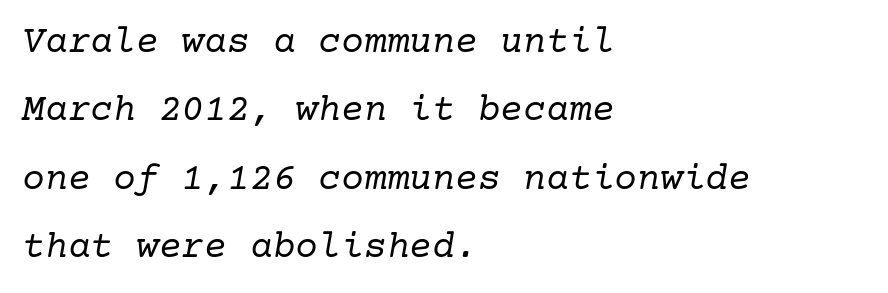
Q: Is the text bold? A: No.
Q: Is the text italic (slanted)? A: Yes, it leans right by about 10 degrees.
Q: Is the typeface a serif or a sans-serif typeface? A: Serif.
Q: Is the text underlined? A: No.
Q: How is the paragraph aligned? A: Left-aligned.
Q: Is the spacing between letters normal or unusually wide? A: Normal.
Q: Width (condensed, normal, or wide)? A: Normal.
Q: Stroke contrast? A: Low.
Q: x-height? A: Medium.
